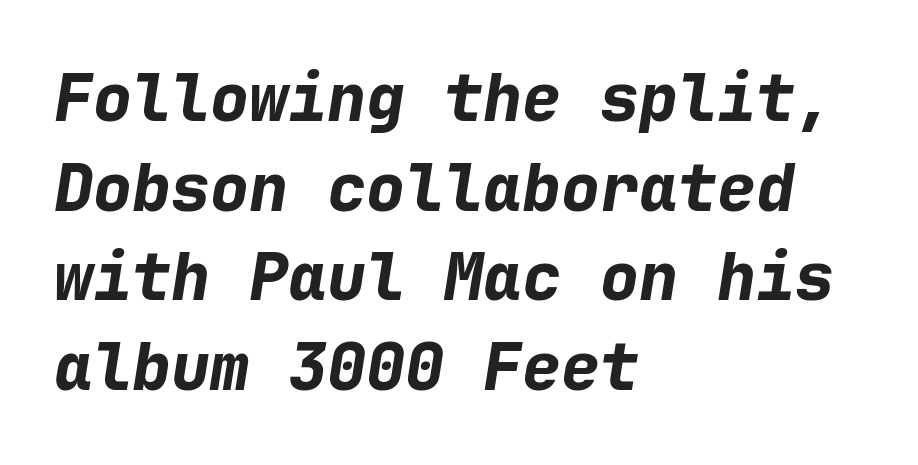
The image shows 65 px bold type, italic (leaning right), monospaced; set left-aligned, normal line spacing (1.38x), normal letter spacing, not underlined; low stroke contrast and a medium x-height.
